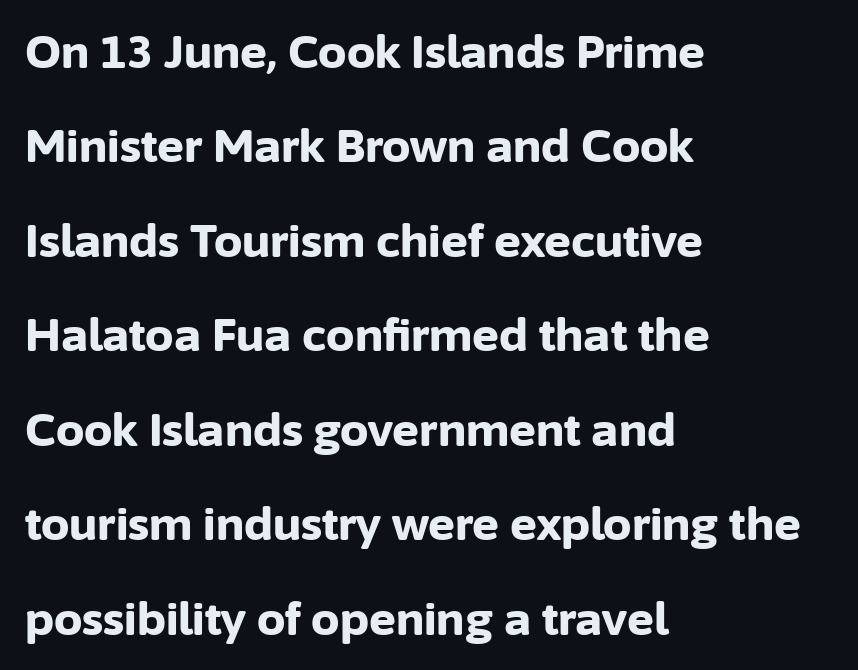
The image shows 45 px bold sans-serif type, upright; set left-aligned, loose line spacing (2.1x), normal letter spacing, not underlined; low stroke contrast and a medium x-height.
